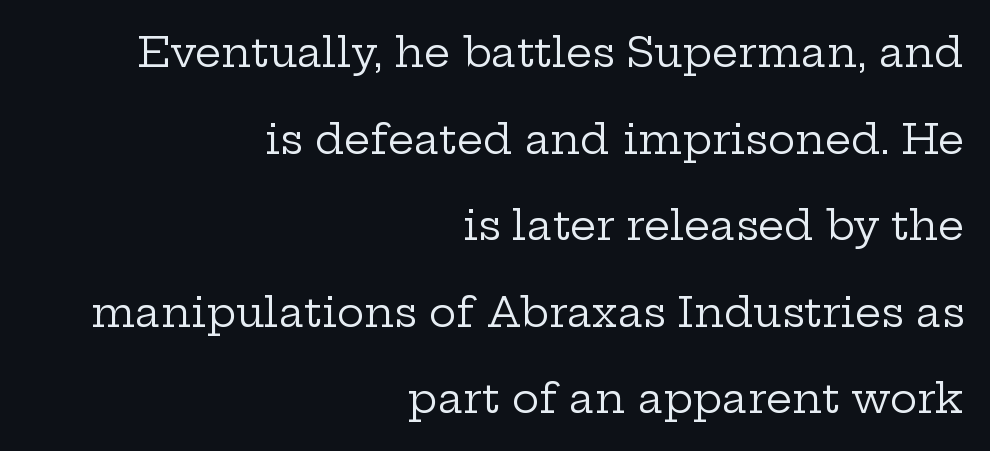
The image shows 41 px regular-weight, wide serif type, upright; set right-aligned, loose line spacing (2.11x), normal letter spacing, not underlined; low stroke contrast and a medium x-height.
